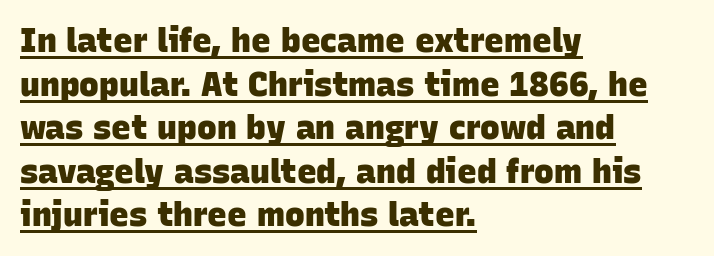
Note the varied advance widths — an 'i' is clearly narrower than an 'm'. A rule runs beneath these lines of type. Line starts are locked; line ends wander. The face used here is a sans, in the tradition of grotesques and geometrics.
